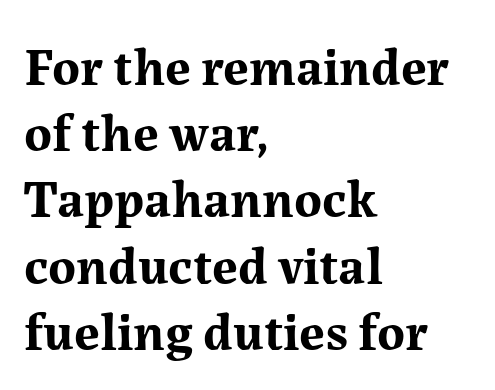
{"serif": "yes", "italic": "no", "bold": "yes", "weight": "bold", "width": "normal", "stroke_contrast": "medium", "x_height": "medium", "monospaced": "no", "underline": "no", "align": "left", "line_spacing": "normal", "line_spacing_ratio": 1.25, "letter_spacing": "normal", "letter_spacing_em": 0.0, "glyph_px": 53}
